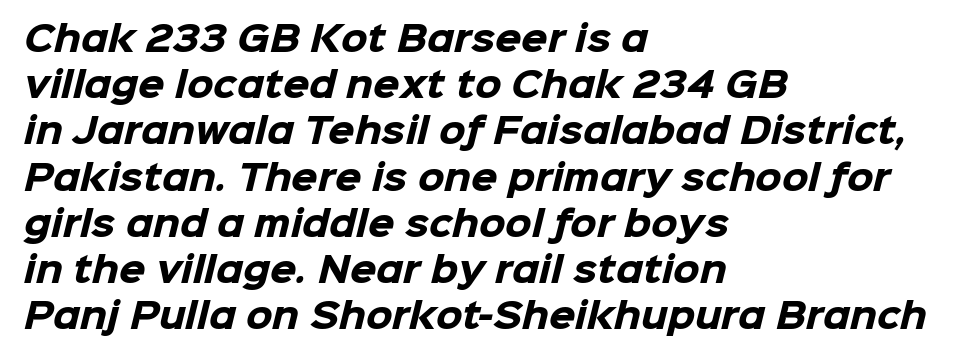
Check where the strokes stop: nothing finishes them off — pure sans. Does the weight exceed regular? Yes, all the way to bold. This rendering features lettering with no underline. The face used here is rendered with its standard letterfit. Layout note: lines flush left. These lines sit exactly where default settings would place them.
